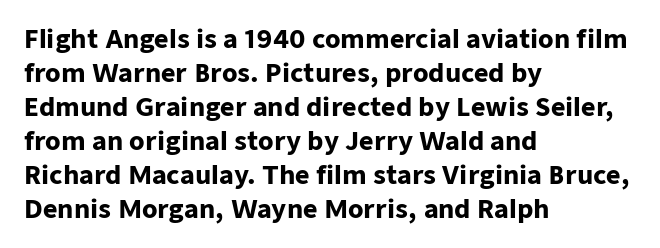
Just letters on the line, the space beneath them empty. No italicization has been applied; the sample stays upright. The rows are spaced the way most documents space them. The glyphs have the mass of a bold cut. Look at the tracking — it's just the regular setting, nothing added. Each line starts at the same left margin while the right side varies.
